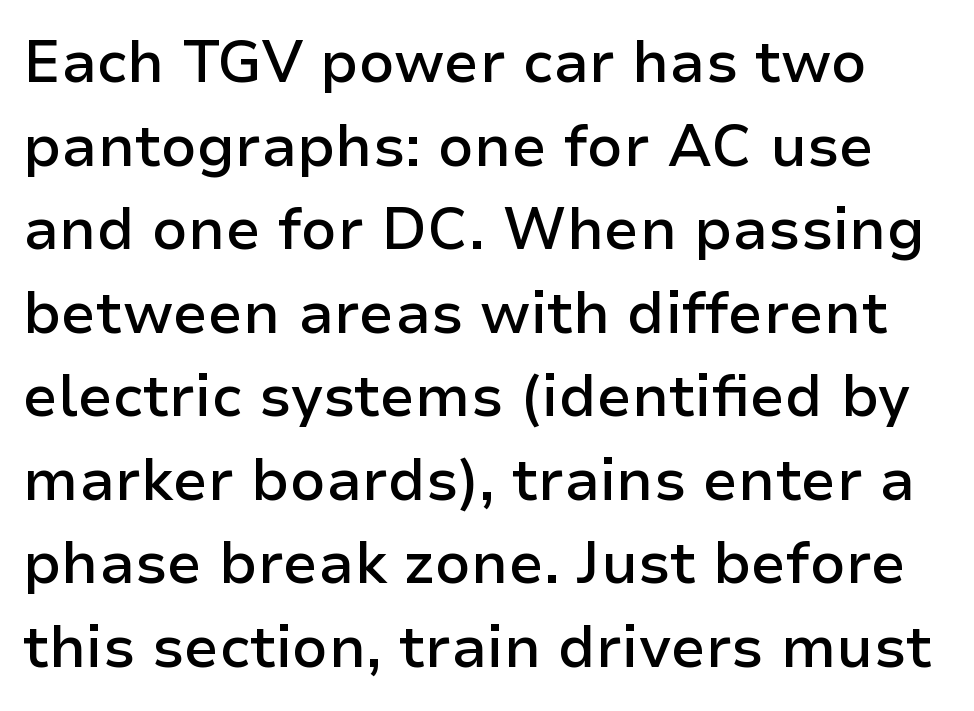
Q: Is the text bold? A: Semi-bold.
Q: Is the text italic (slanted)? A: No, it is upright.
Q: Is the typeface a serif or a sans-serif typeface? A: Sans-serif.
Q: Is the text underlined? A: No.
Q: Is the spacing between letters normal or unusually wide? A: Normal.
Q: Is the spacing between lines tight, normal or loose? A: Normal.
Q: Width (condensed, normal, or wide)? A: Normal.
Q: Stroke contrast? A: Low.
Q: x-height? A: Medium.
Q: Monospaced? A: No.
